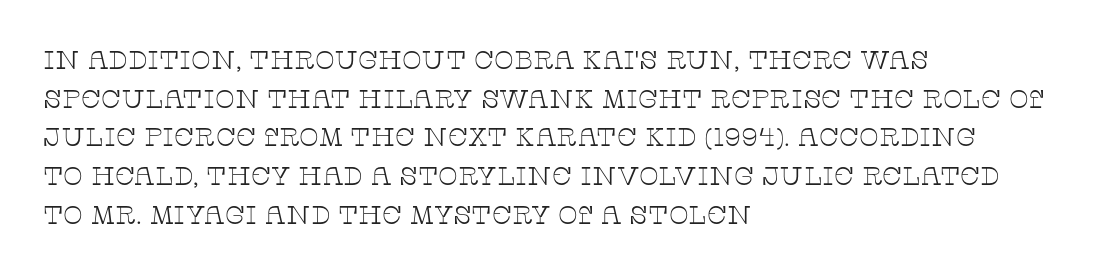
The image shows 26 px text type, upright; set left-aligned, normal line spacing (1.49x), normal letter spacing, not underlined.
